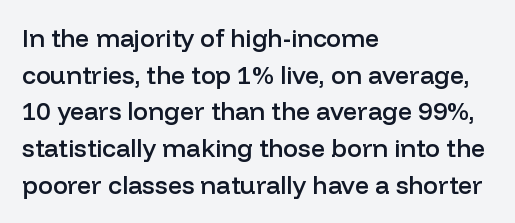
The gaps between neighbouring characters are ordinary and unremarkable. Clear beneath every line of the passage. The lettering holds an erect, upright posture throughout. Line starts are locked; line ends wander.
